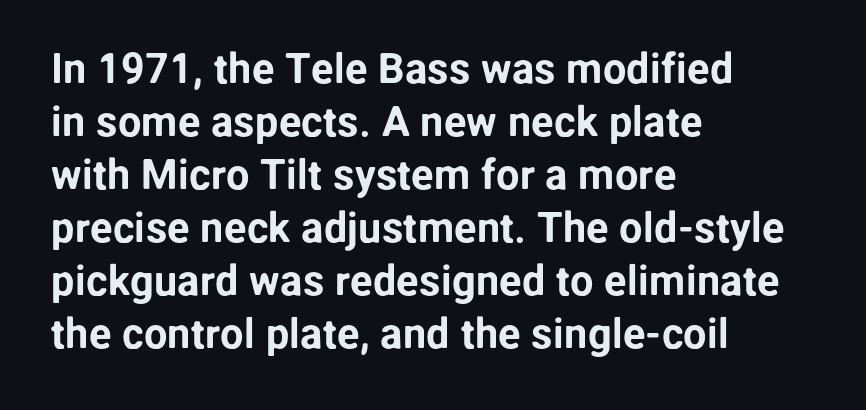
The image shows 42 px sans-serif type, upright; set left-aligned, normal line spacing (1.26x), normal letter spacing, not underlined; low stroke contrast and a medium x-height.
